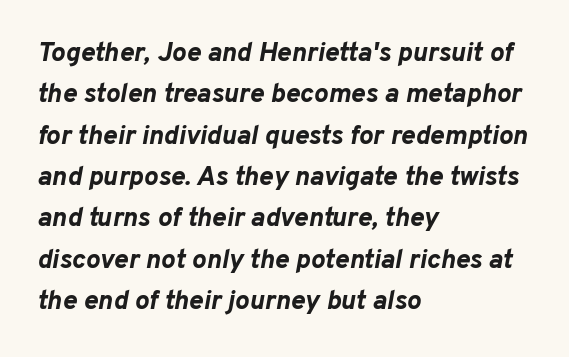
Descender tails drop into unmarked territory. The face used here is rendered with its standard letterfit. The paragraph shown leans on its left margin. The block of text has a typical density, with ordinary space between rows.
